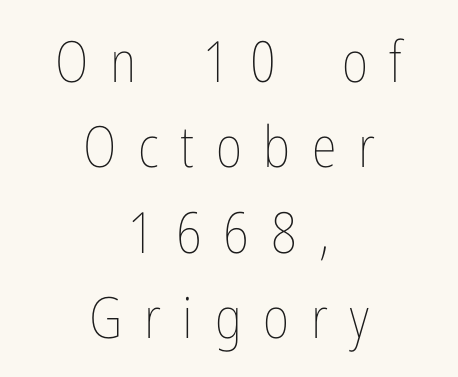
The image shows 57 px thin, condensed type, upright; set centered, normal line spacing (1.5x), unusually wide letter spacing (+0.38 em), not underlined; low stroke contrast and a medium x-height.
